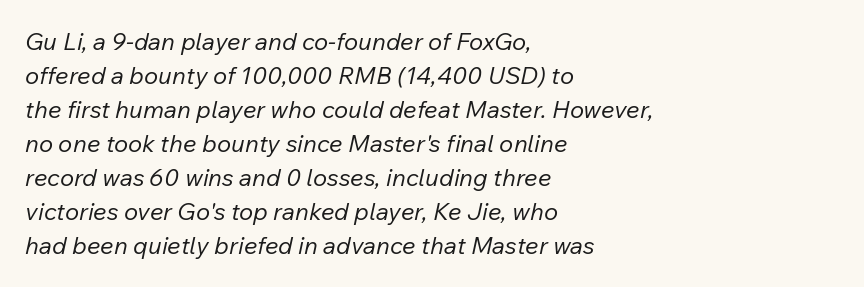
The image shows 24 px text type, italic (leaning right); set left-aligned, normal line spacing (1.42x), normal letter spacing, not underlined.
